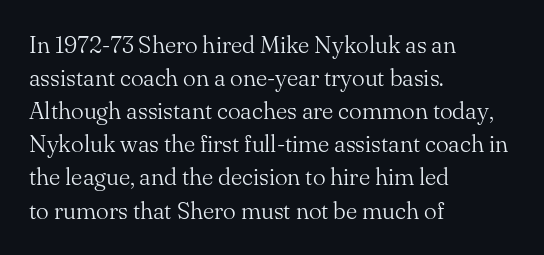
Horizontally, the lines are justified to the leading edge only. A roman cut, with each character standing at attention. The lines sit at an ordinary, default distance from one another. The font sits on the lighter half of the weight spectrum, regular included. Just letters on the line, the space beneath them empty. Standard letterfit; no display-style spreading of the glyphs.
